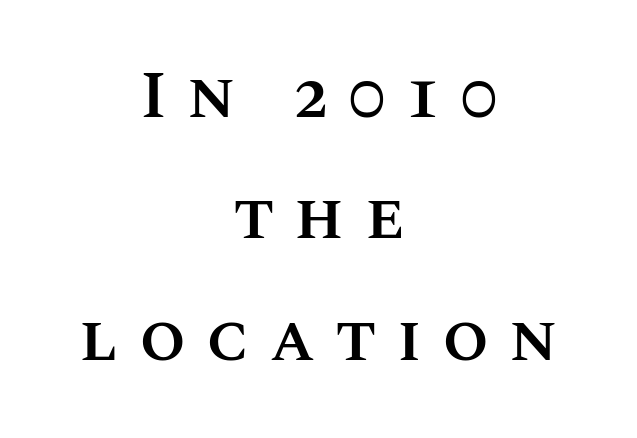
A somewhat darkened texture: the type is semibold rather than bold. The rendering uses natural spacing where letterforms have individual widths. The axis of the letterforms is exactly vertical. Unmarked baselines from the first word to the last. How are the letters spaced? Widely, with obvious added tracking. The lines in this sample share a center point and differ in where they start and stop.
